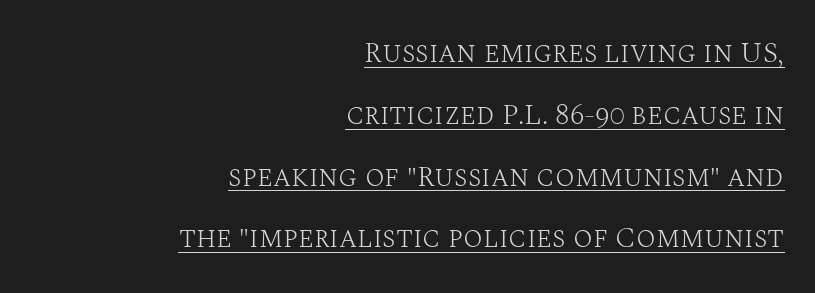
Do the characters align in a grid? No, the font is proportional. Each line of the rendering has a horizontal stroke beneath the glyphs. The strokes are not fattened; the text isn't bold. Examine the stroke ends and you'll spot serifs.
